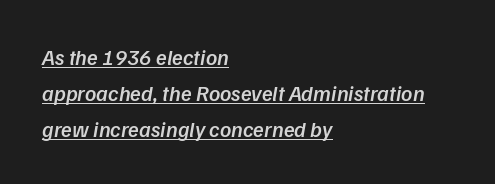
{"bold": "semi", "underline": "yes", "align": "left", "line_spacing": "normal", "line_spacing_ratio": 1.63, "letter_spacing": "normal", "letter_spacing_em": 0.0, "glyph_px": 22}
